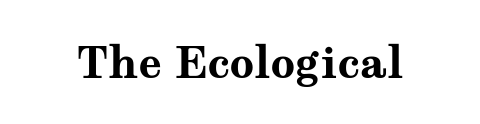
Q: Is the text bold? A: Yes.
Q: Is the text italic (slanted)? A: No, it is upright.
Q: Is the typeface a serif or a sans-serif typeface? A: Serif.
Q: Is the text underlined? A: No.
Q: Is the spacing between letters normal or unusually wide? A: Normal.
Q: Width (condensed, normal, or wide)? A: Wide.
Q: Stroke contrast? A: Medium.
Q: x-height? A: Medium.
Q: Monospaced? A: No.
